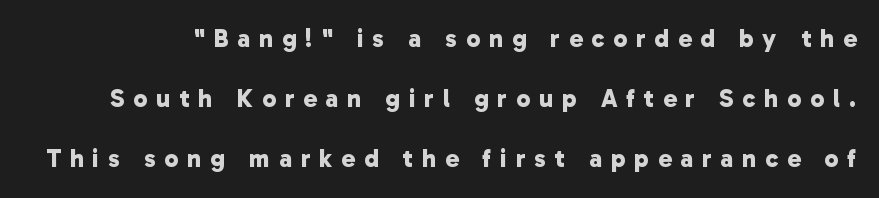
The image shows 25 px bold type; set loose line spacing (2.41x), unusually wide letter spacing (+0.36 em), not underlined.
